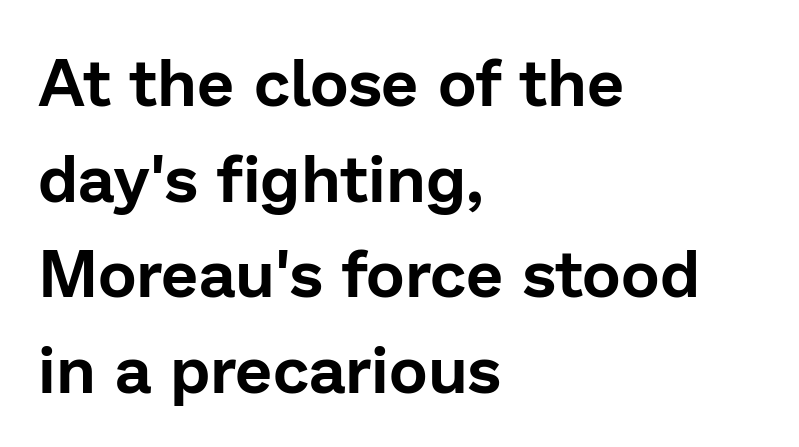
{"serif": "no", "italic": "no", "width": "normal", "stroke_contrast": "low", "x_height": "medium", "monospaced": "no", "underline": "no", "align": "left", "line_spacing": "normal", "line_spacing_ratio": 1.45, "letter_spacing": "normal", "letter_spacing_em": 0.0, "glyph_px": 66}
